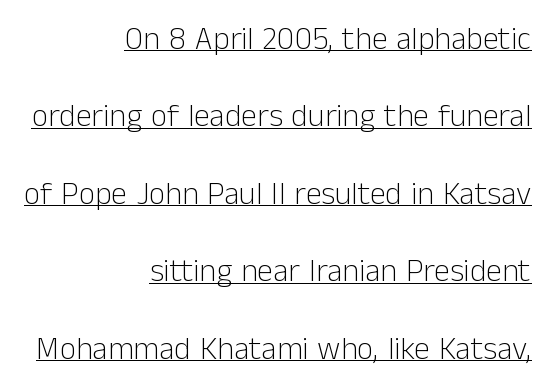
{"serif": "no", "italic": "no", "bold": "no", "weight": "light", "width": "normal", "stroke_contrast": "low", "x_height": "medium", "monospaced": "no", "underline": "yes", "align": "right", "line_spacing": "loose", "line_spacing_ratio": 2.42, "letter_spacing": "normal", "letter_spacing_em": 0.0, "glyph_px": 32}
